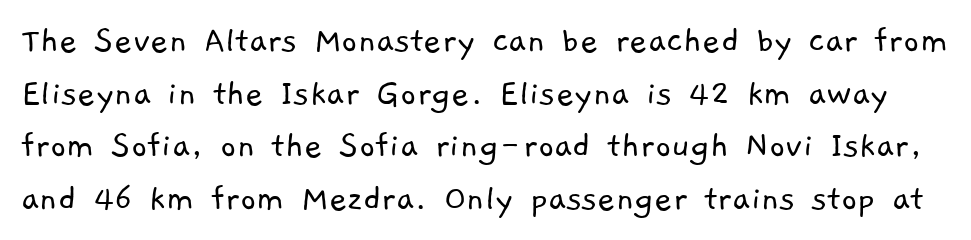
The image shows 39 px light sans-serif type; set normal line spacing (1.35x), normal letter spacing, not underlined; low stroke contrast and a medium x-height.
